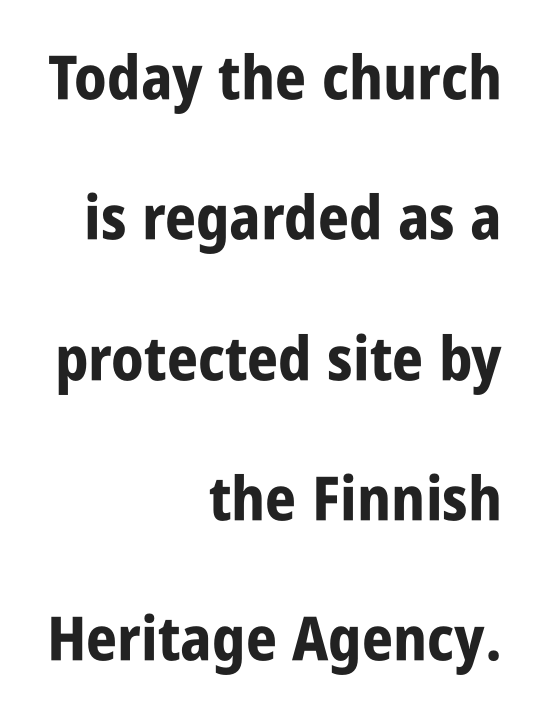
The image shows 61 px bold, condensed sans-serif type, upright; set right-aligned, loose line spacing (2.3x), normal letter spacing, not underlined; low stroke contrast and a large x-height.
